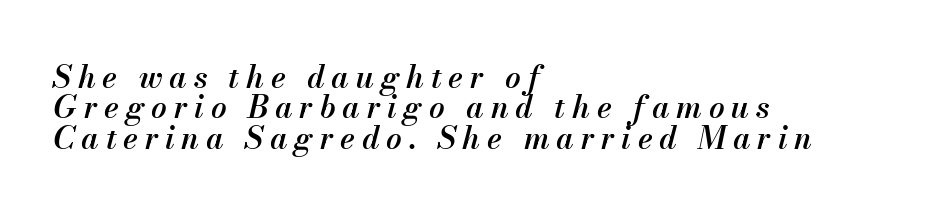
Varying glyph widths throughout — classic text-font behaviour. The text block is weighted toward the left margin, trailing off unevenly rightward. The font is running at a semibold setting, under full bold. The letters are slanted; this is an italic face.
